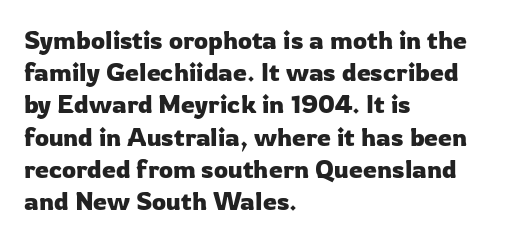
The image shows 25 px text type, upright; set left-aligned, normal line spacing (1.29x), normal letter spacing, not underlined.
